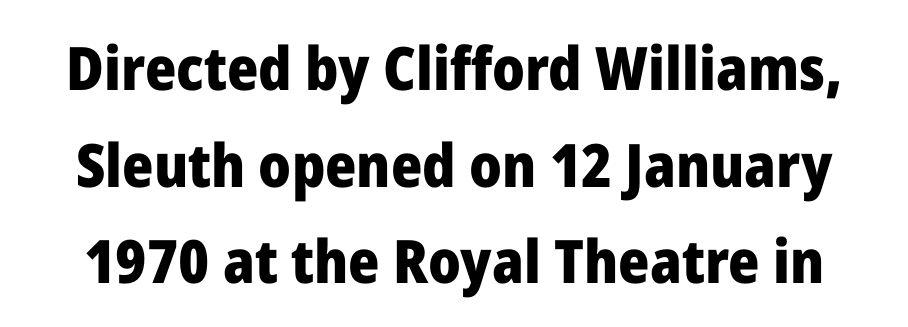
Check the space under the baseline: it is left empty. Each new line begins a customary step beneath the previous one. No feet cap the strokes, marking this as sans-serif type. Each letter keeps its own natural width here, so spacing adapts to shape. A full-strength bold gives these letters their thick strokes. The passage shown has conventional tracking throughout.
